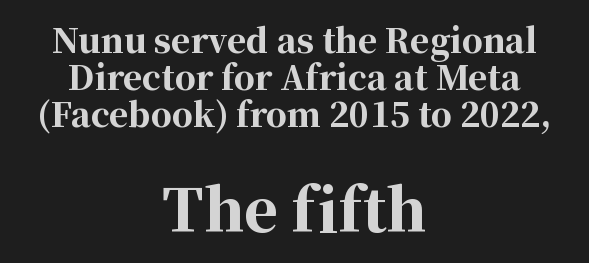
{"serif": "yes", "italic": "no", "bold": "yes", "weight": "bold", "width": "normal", "stroke_contrast": "high", "x_height": "medium", "monospaced": "no", "underline": "no", "align": "center", "line_spacing": "tight", "line_spacing_ratio": 1.12, "letter_spacing": "normal", "letter_spacing_em": 0.0, "larger_block": "second", "size_ratio": 1.76, "glyph_px": 58}
